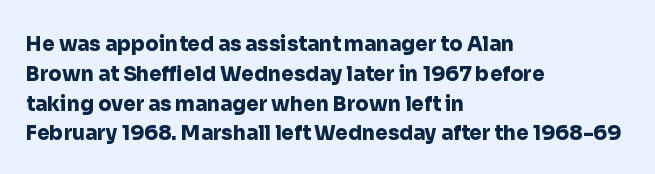
Summary of weight: heavy, a full bold. This sample is left-justified, so line endings fall wherever the words run out. The type sits square on the baseline with zero lean. The lines sit at an ordinary, default distance from one another. A bare baseline throughout the passage. This sample uses plain, unmodified letter spacing.
